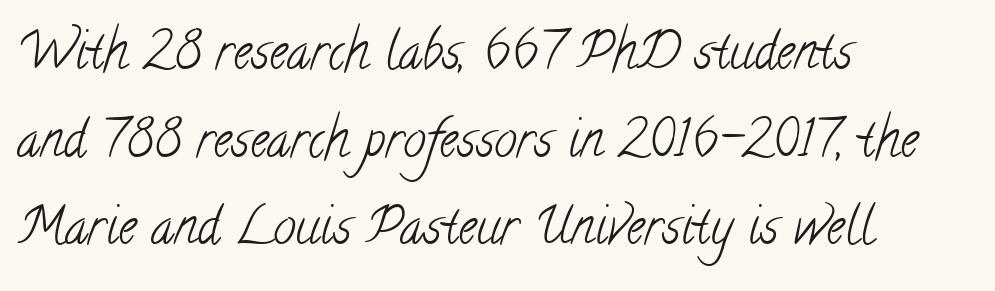
The image shows 51 px light, condensed serif type; set left-aligned, line spacing 1.72x, normal letter spacing, not underlined; low stroke contrast and a small x-height.
